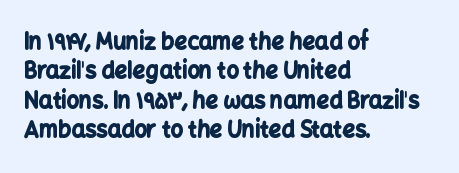
The image shows 22 px bold type, upright; set left-aligned, normal line spacing (1.33x), normal letter spacing, not underlined.
